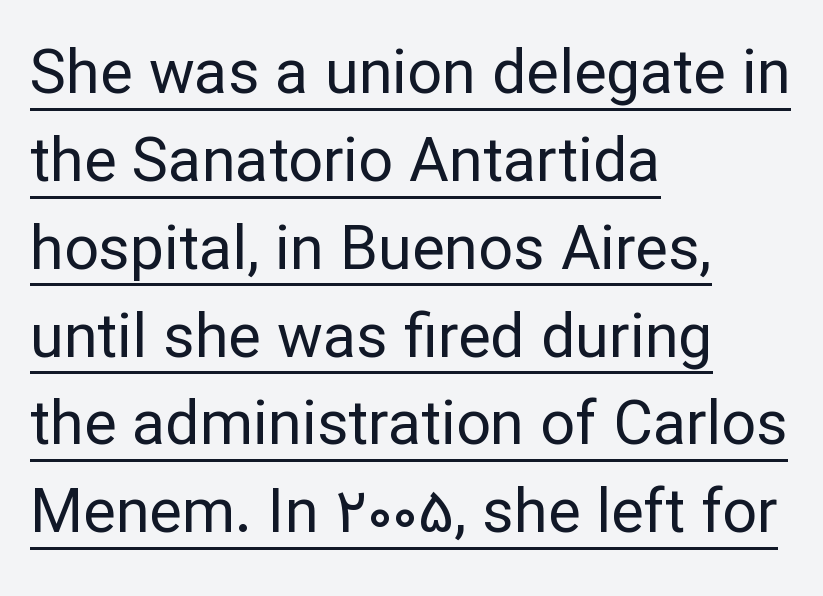
Q: Is the text bold? A: No.
Q: Is the text italic (slanted)? A: No, it is upright.
Q: Is the typeface a serif or a sans-serif typeface? A: Sans-serif.
Q: Is the text underlined? A: Yes.
Q: How is the paragraph aligned? A: Left-aligned.
Q: Is the spacing between letters normal or unusually wide? A: Normal.
Q: Is the spacing between lines tight, normal or loose? A: Normal.
Q: Width (condensed, normal, or wide)? A: Normal.
Q: Stroke contrast? A: Low.
Q: x-height? A: Medium.
Q: Monospaced? A: No.
